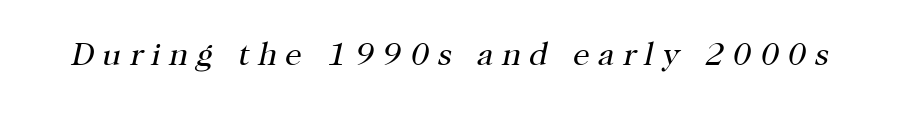
Q: Is the text bold? A: No.
Q: Is the text italic (slanted)? A: Yes, it leans right by about 12 degrees.
Q: Is the typeface a serif or a sans-serif typeface? A: Serif.
Q: Is the text underlined? A: No.
Q: Is the spacing between letters normal or unusually wide? A: Unusually wide.
Q: Width (condensed, normal, or wide)? A: Normal.
Q: Stroke contrast? A: High.
Q: x-height? A: Medium.
Q: Monospaced? A: No.
